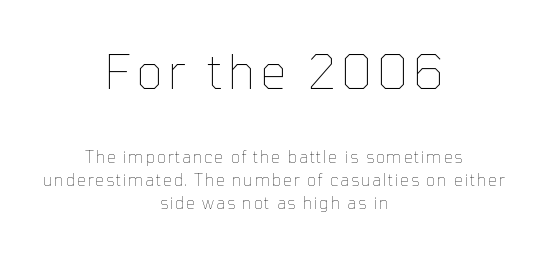
Q: Is the text bold? A: No.
Q: Is the text italic (slanted)? A: No, it is upright.
Q: Is the text underlined? A: No.
Q: How is the paragraph aligned? A: Centered.
Q: Is the spacing between lines tight, normal or loose? A: Normal.
Q: Which block of text is set in a larger size, the first (top) or the second (bottom)? A: The first (top) one.
Q: Width (condensed, normal, or wide)? A: Normal.
Q: Stroke contrast? A: Low.
Q: x-height? A: Medium.
Q: Monospaced? A: No.
